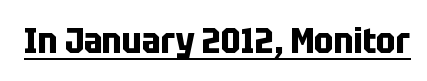
{"serif": "no", "italic": "no", "bold": "yes", "weight": "bold", "width": "condensed", "stroke_contrast": "low", "x_height": "large", "monospaced": "no", "underline": "yes", "letter_spacing": "normal", "letter_spacing_em": 0.0, "glyph_px": 36}
